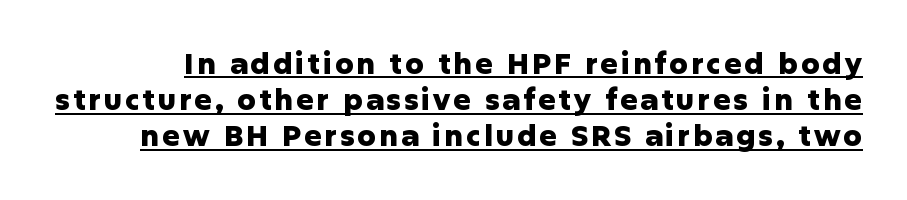
The image shows 29 px heavy sans-serif type, upright; set normal line spacing (1.25x), underlined; low stroke contrast and a medium x-height.
